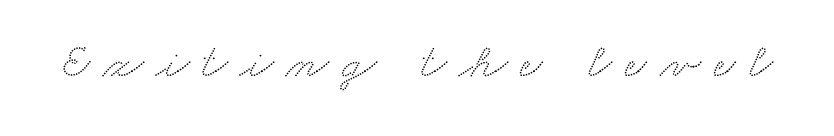
The image shows 49 px wide serif type; set unusually wide letter spacing (+0.26 em), not underlined; medium stroke contrast and a small x-height.
